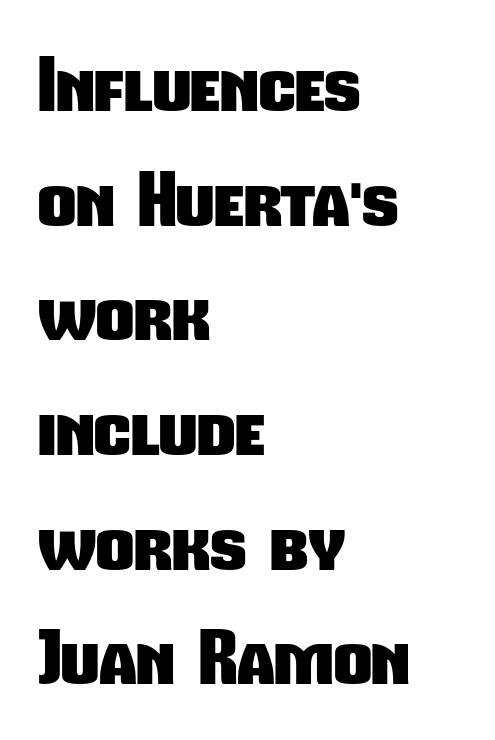
Q: Is the text bold? A: Yes.
Q: Is the typeface a serif or a sans-serif typeface? A: Sans-serif.
Q: Is the text underlined? A: No.
Q: How is the paragraph aligned? A: Left-aligned.
Q: Is the spacing between letters normal or unusually wide? A: Normal.
Q: Is the spacing between lines tight, normal or loose? A: Normal.
Q: Width (condensed, normal, or wide)? A: Condensed.
Q: Stroke contrast? A: Low.
Q: x-height? A: Medium.
Q: Monospaced? A: No.
